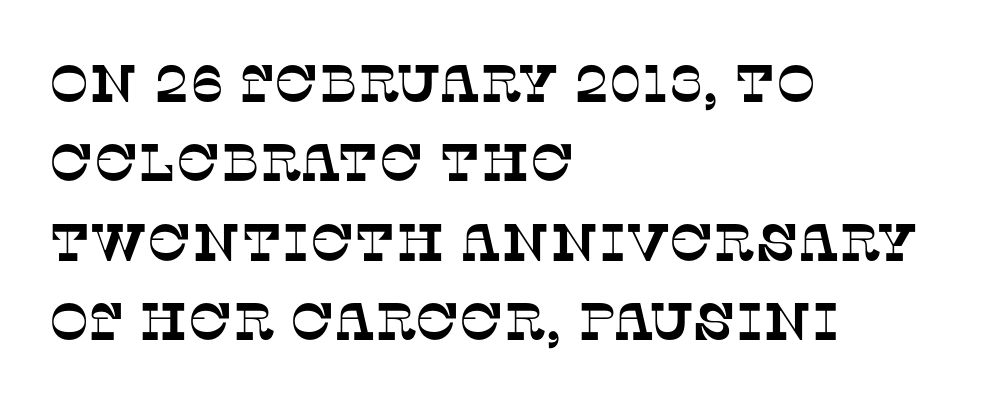
Descenders are the only things crossing below the line. Interline gaps are of average width in this sample. Line starts are locked; line ends wander. Note the varied advance widths — an 'i' is clearly narrower than an 'm'.
